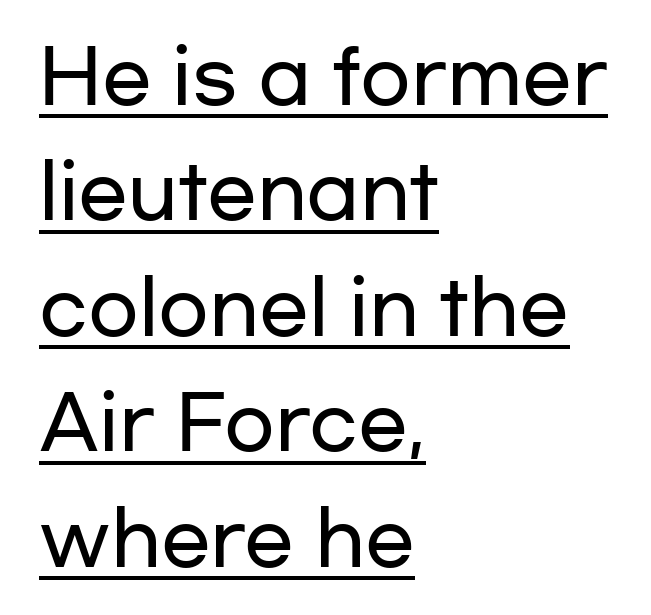
No italicization has been applied; the sample stays upright. Think of a printed novel: that variable character pitch is what you see here. The space between consecutive lines is moderate. Characters follow at the spacing the type designer built in.
